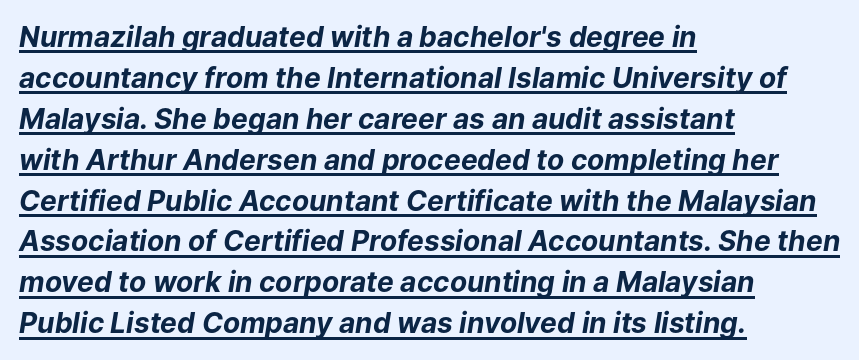
Q: Is the text bold? A: Yes.
Q: Is the text italic (slanted)? A: Yes, it leans right by about 9 degrees.
Q: Is the text underlined? A: Yes.
Q: How is the paragraph aligned? A: Left-aligned.
Q: Is the spacing between letters normal or unusually wide? A: Normal.
Q: Is the spacing between lines tight, normal or loose? A: Normal.
Q: Width (condensed, normal, or wide)? A: Normal.
Q: Stroke contrast? A: Low.
Q: x-height? A: Medium.
Q: Monospaced? A: No.
